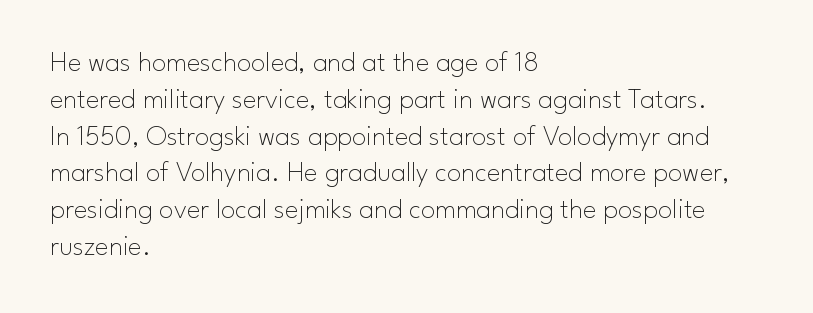
The image shows 29 px thin sans-serif type, upright; set left-aligned, normal line spacing (1.27x), normal letter spacing, not underlined; low stroke contrast and a small x-height.
